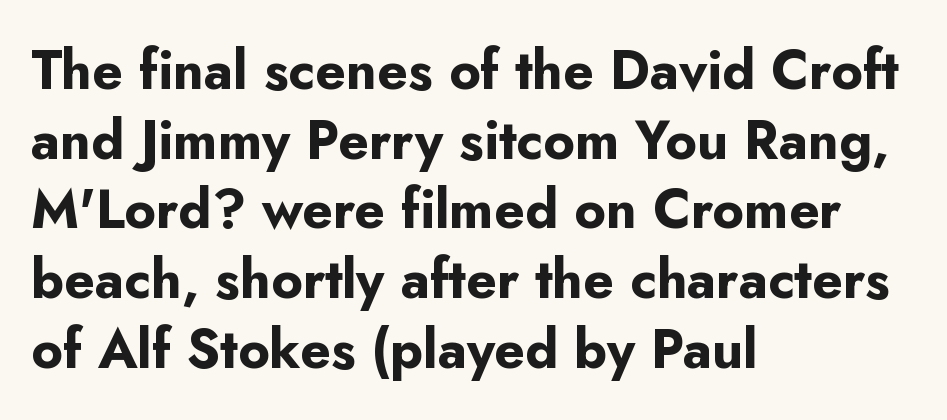
The image shows 54 px bold sans-serif type, upright; set left-aligned, normal line spacing (1.29x), normal letter spacing, not underlined; low stroke contrast and a small x-height.
